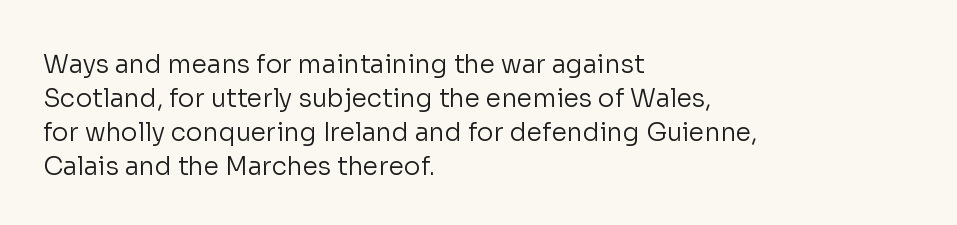
A normal amount of white space separates one row of letters from the next. Honestly, the letter spacing is just normal — you wouldn't notice it. The font's upright variant was chosen for this text. Is this a heavy cut? Hardly; it is regular or lighter. Caption: multi-line text, flush left, ragged right.
